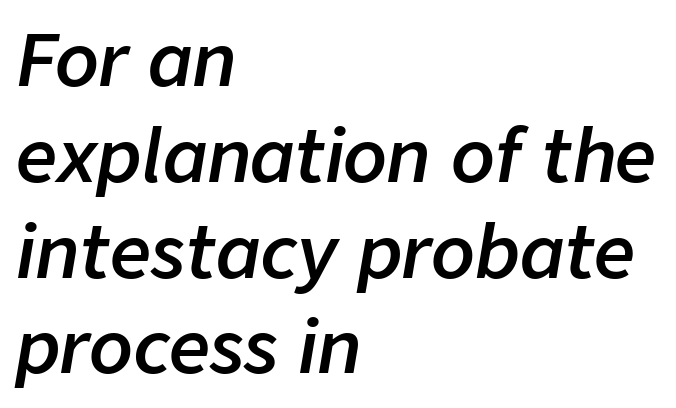
{"italic": "yes", "lean": "right", "slant_degrees": 9, "bold": "semi", "weight": "semibold", "width": "normal", "stroke_contrast": "low", "x_height": "medium", "monospaced": "no", "underline": "no", "align": "left", "line_spacing": "normal", "line_spacing_ratio": 1.33, "letter_spacing": "normal", "letter_spacing_em": 0.0, "glyph_px": 72}
